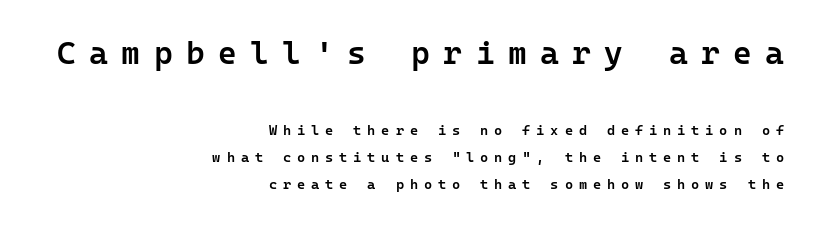
The image shows 32 px semibold sans-serif type, upright; set right-aligned, loose line spacing (1.94x), unusually wide letter spacing (+0.42 em), not underlined; the first (top) block is 2.29x larger; low stroke contrast and a medium x-height.
